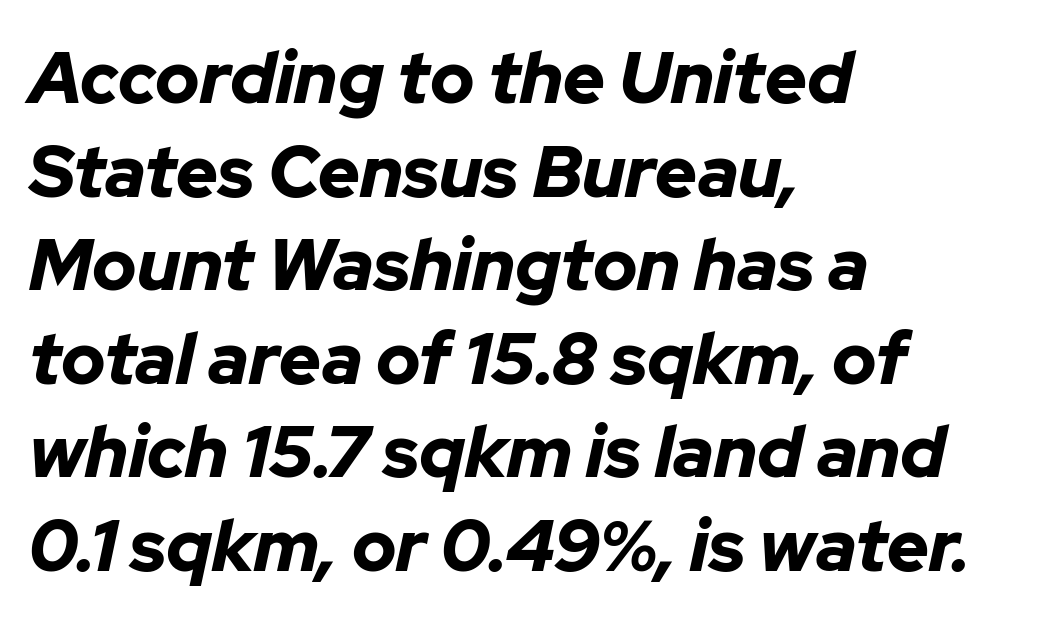
Q: Is the text bold? A: Yes.
Q: Is the text italic (slanted)? A: Yes, it leans right by about 12 degrees.
Q: Is the text underlined? A: No.
Q: How is the paragraph aligned? A: Left-aligned.
Q: Is the spacing between letters normal or unusually wide? A: Normal.
Q: Is the spacing between lines tight, normal or loose? A: Normal.
Q: Width (condensed, normal, or wide)? A: Normal.
Q: Stroke contrast? A: Low.
Q: x-height? A: Medium.
Q: Monospaced? A: No.
